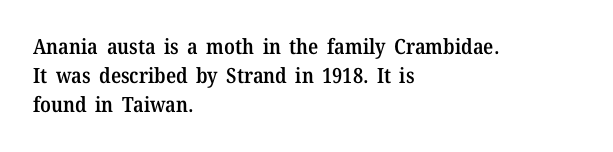
{"italic": "no", "bold": "semi", "underline": "no", "align": "left", "line_spacing": "normal", "line_spacing_ratio": 1.37, "letter_spacing": "normal", "letter_spacing_em": 0.0, "glyph_px": 21}
